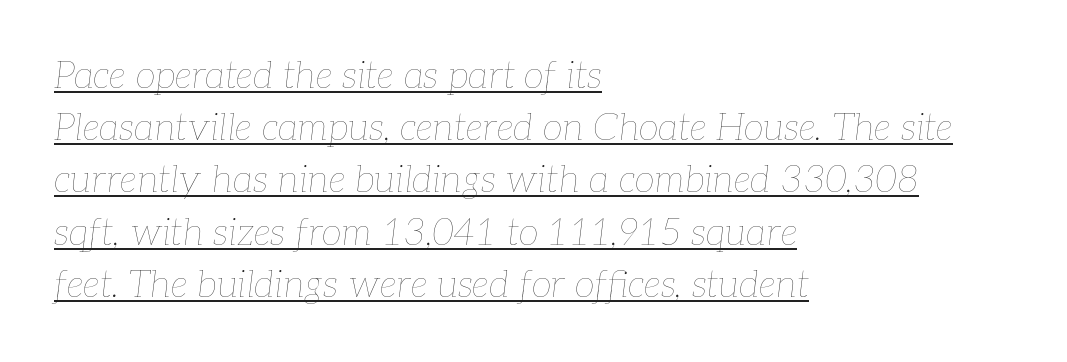
Q: Is the text bold? A: No.
Q: Is the text italic (slanted)? A: Yes, it leans right by about 7 degrees.
Q: Is the text underlined? A: Yes.
Q: How is the paragraph aligned? A: Left-aligned.
Q: Is the spacing between letters normal or unusually wide? A: Normal.
Q: Is the spacing between lines tight, normal or loose? A: Normal.
Q: Width (condensed, normal, or wide)? A: Normal.
Q: Stroke contrast? A: Low.
Q: x-height? A: Medium.
Q: Monospaced? A: No.
